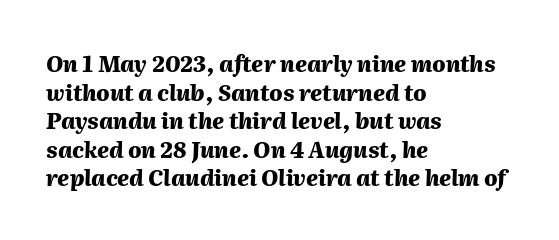
The image shows 22 px bold type, italic (leaning right); set left-aligned, normal line spacing (1.3x), normal letter spacing, not underlined.
